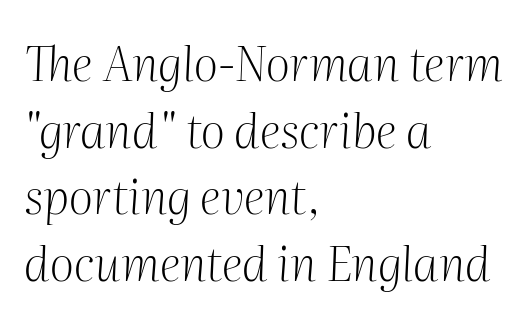
The image shows 48 px light serif type, italic (leaning right); set left-aligned, normal line spacing (1.39x), normal letter spacing, not underlined; medium stroke contrast and a medium x-height.
